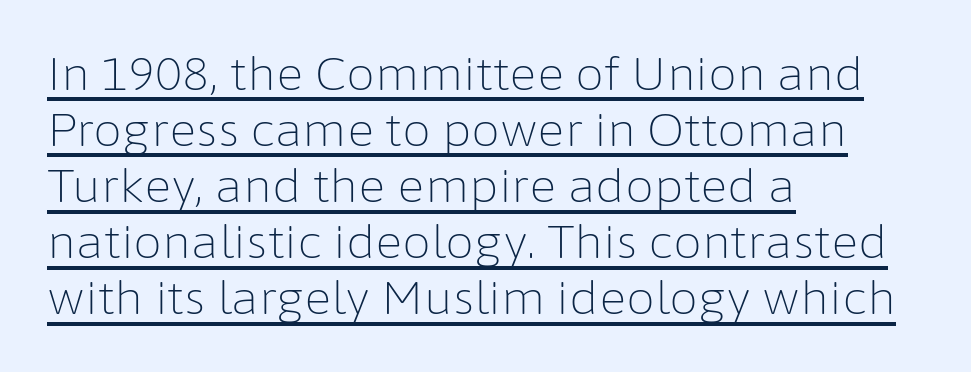
The image shows 46 px light sans-serif type, upright; set left-aligned, line spacing 1.22x, normal letter spacing, underlined; low stroke contrast and a medium x-height.
